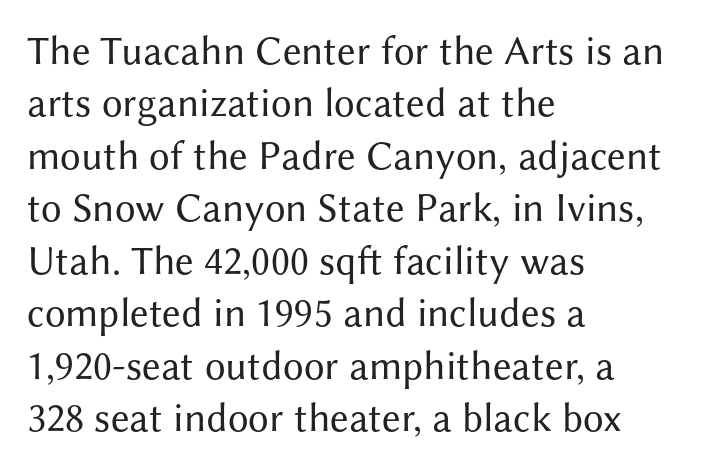
Q: Is the text bold? A: No.
Q: Is the text italic (slanted)? A: No, it is upright.
Q: Is the typeface a serif or a sans-serif typeface? A: Sans-serif.
Q: Is the text underlined? A: No.
Q: How is the paragraph aligned? A: Left-aligned.
Q: Is the spacing between letters normal or unusually wide? A: Normal.
Q: Is the spacing between lines tight, normal or loose? A: Normal.
Q: Width (condensed, normal, or wide)? A: Normal.
Q: Stroke contrast? A: Medium.
Q: x-height? A: Medium.
Q: Monospaced? A: No.
